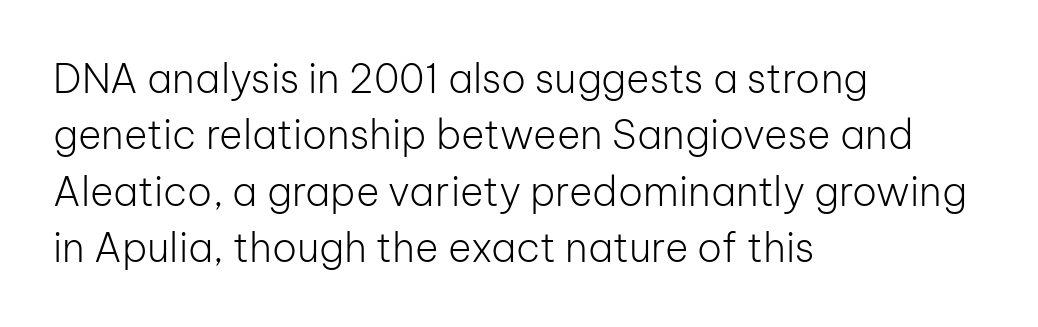
Q: Is the text bold? A: No.
Q: Is the text italic (slanted)? A: No, it is upright.
Q: Is the typeface a serif or a sans-serif typeface? A: Sans-serif.
Q: Is the text underlined? A: No.
Q: How is the paragraph aligned? A: Left-aligned.
Q: Is the spacing between letters normal or unusually wide? A: Normal.
Q: Is the spacing between lines tight, normal or loose? A: Normal.
Q: Width (condensed, normal, or wide)? A: Normal.
Q: Stroke contrast? A: Low.
Q: x-height? A: Medium.
Q: Monospaced? A: No.
